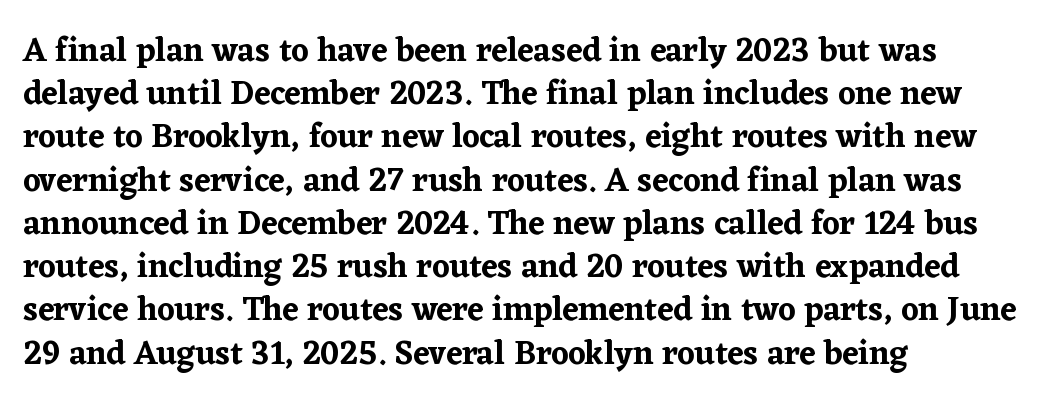
{"serif": "yes", "italic": "no", "width": "normal", "stroke_contrast": "low", "x_height": "medium", "monospaced": "no", "underline": "no", "align": "left", "line_spacing": "normal", "line_spacing_ratio": 1.31, "letter_spacing": "normal", "letter_spacing_em": 0.0, "glyph_px": 33}
